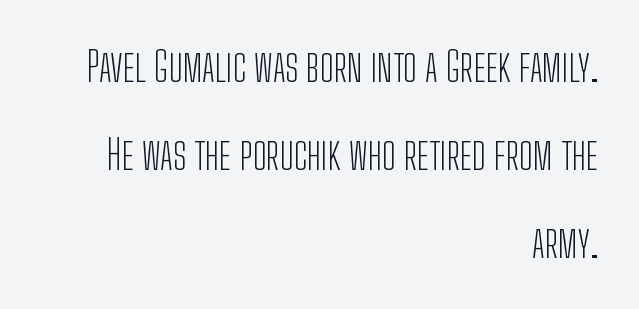
{"serif": "no", "italic": "no", "bold": "no", "weight": "light", "width": "condensed", "stroke_contrast": "low", "x_height": "medium", "monospaced": "no", "underline": "no", "align": "right", "line_spacing": "loose", "line_spacing_ratio": 2.15, "letter_spacing": "normal", "letter_spacing_em": 0.0, "glyph_px": 41}
